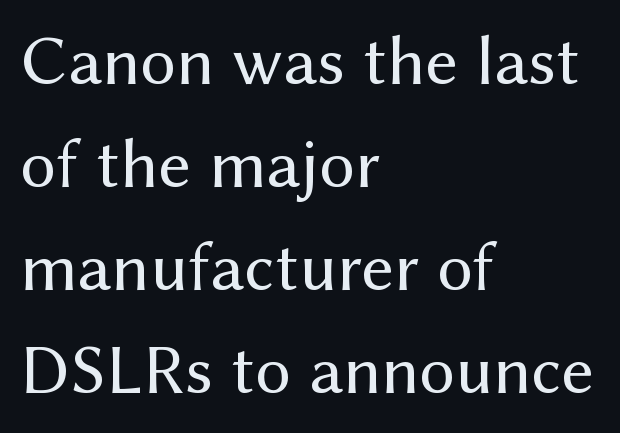
The image shows 71 px regular-weight sans-serif type, upright; set left-aligned, normal line spacing (1.45x), normal letter spacing, not underlined; medium stroke contrast and a medium x-height.
